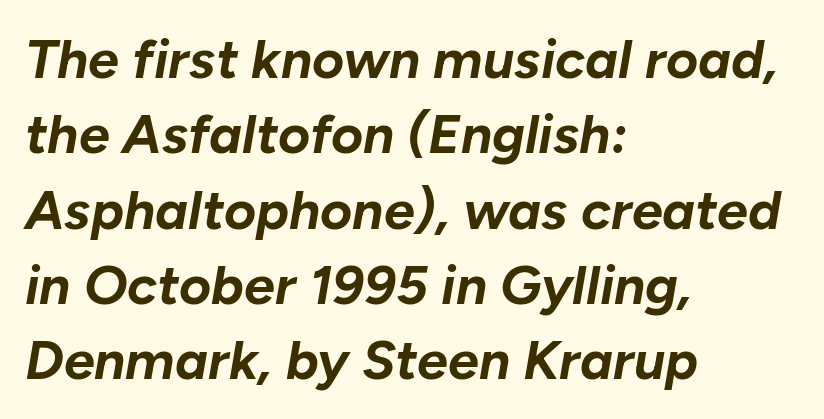
Q: Is the text bold? A: Yes.
Q: Is the text italic (slanted)? A: Yes, it leans right by about 10 degrees.
Q: Is the text underlined? A: No.
Q: How is the paragraph aligned? A: Left-aligned.
Q: Is the spacing between letters normal or unusually wide? A: Normal.
Q: Is the spacing between lines tight, normal or loose? A: Normal.
Q: Width (condensed, normal, or wide)? A: Normal.
Q: Stroke contrast? A: Low.
Q: x-height? A: Medium.
Q: Monospaced? A: No.
